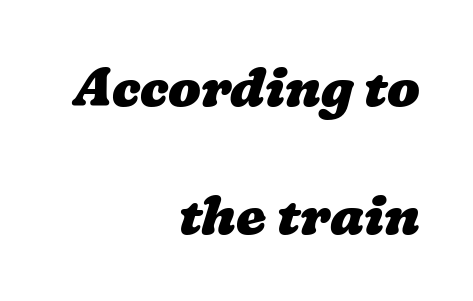
Q: Is the text bold? A: Yes.
Q: Is the text underlined? A: No.
Q: How is the paragraph aligned? A: Right-aligned.
Q: Is the spacing between letters normal or unusually wide? A: Normal.
Q: Is the spacing between lines tight, normal or loose? A: Loose.
Q: Width (condensed, normal, or wide)? A: Wide.
Q: Stroke contrast? A: Low.
Q: x-height? A: Medium.
Q: Monospaced? A: No.
